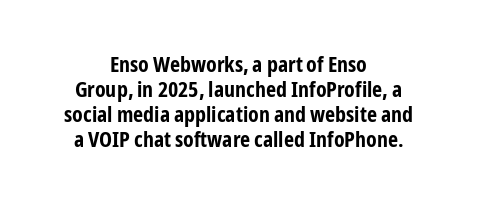
The lines in this sample share a center point and differ in where they start and stop. The specimen reads as upright at a glance. Spacing between characters is what you'd get straight out of the box. Just letters on the line, the space beneath them empty.
